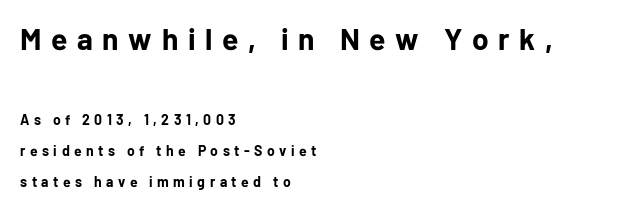
{"serif": "no", "italic": "no", "bold": "yes", "weight": "bold", "width": "normal", "stroke_contrast": "low", "x_height": "medium", "monospaced": "no", "underline": "no", "align": "left", "line_spacing": "loose", "line_spacing_ratio": 2.22, "letter_spacing": "wide", "letter_spacing_em": 0.32, "larger_block": "first", "size_ratio": 2.14, "glyph_px": 30}
